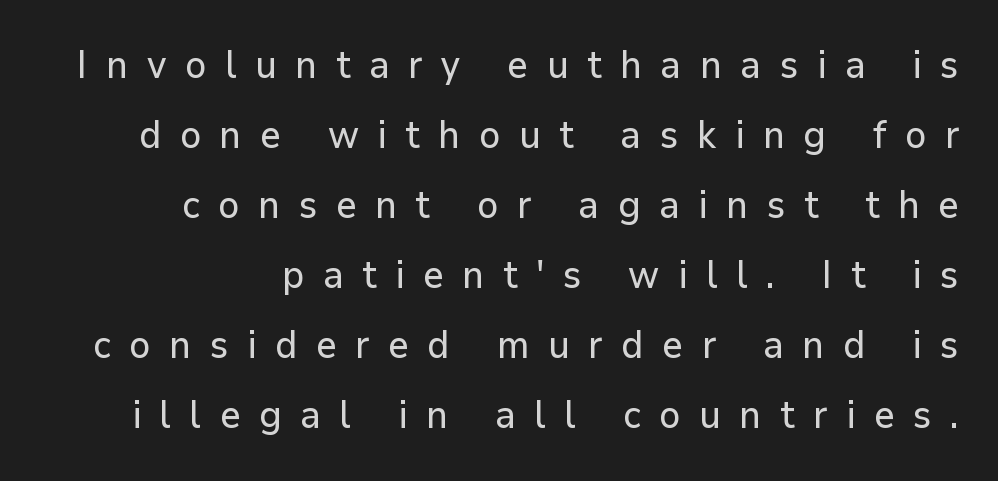
Q: Is the text italic (slanted)? A: No, it is upright.
Q: Is the typeface a serif or a sans-serif typeface? A: Sans-serif.
Q: Is the text underlined? A: No.
Q: How is the paragraph aligned? A: Right-aligned.
Q: Is the spacing between letters normal or unusually wide? A: Unusually wide.
Q: Width (condensed, normal, or wide)? A: Normal.
Q: Stroke contrast? A: Low.
Q: x-height? A: Medium.
Q: Monospaced? A: No.
